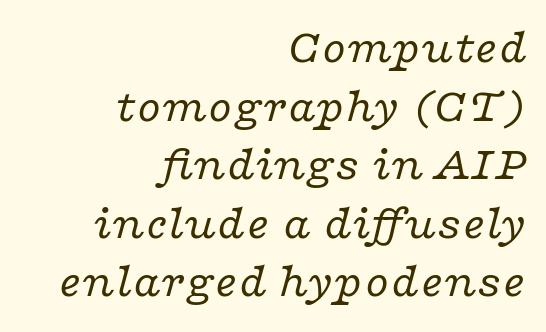
Q: Is the text bold? A: No.
Q: Is the text italic (slanted)? A: Yes, it leans right by about 16 degrees.
Q: Is the typeface a serif or a sans-serif typeface? A: Serif.
Q: Is the text underlined? A: No.
Q: How is the paragraph aligned? A: Right-aligned.
Q: Is the spacing between letters normal or unusually wide? A: Normal.
Q: Width (condensed, normal, or wide)? A: Wide.
Q: Stroke contrast? A: Low.
Q: x-height? A: Medium.
Q: Monospaced? A: No.
